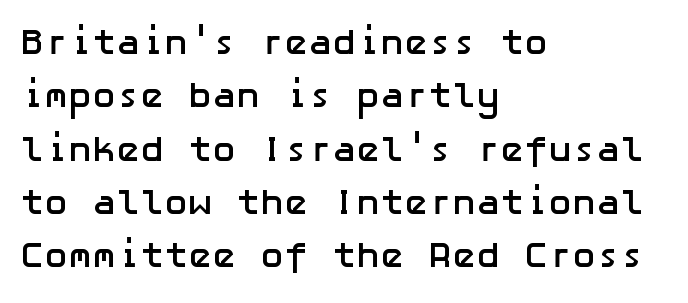
Compared with typical paragraphs, the rows here are spaced about the same. Does the weight exceed regular? Yes, all the way to bold. Bare-footed words on every line. Every character sits straight up, as roman type does. Does the copy run flush right? No — it runs flush left. Nothing sits at the stroke ends, so this counts as sans-serif.
